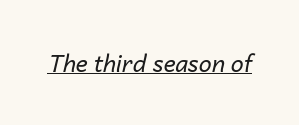
The passage shown is underscored from start to finish. Designer's note — italics engaged. Honestly, the letter spacing is just normal — you wouldn't notice it. Is the stroke heavy? The answer is a plain regular-or-lighter.
